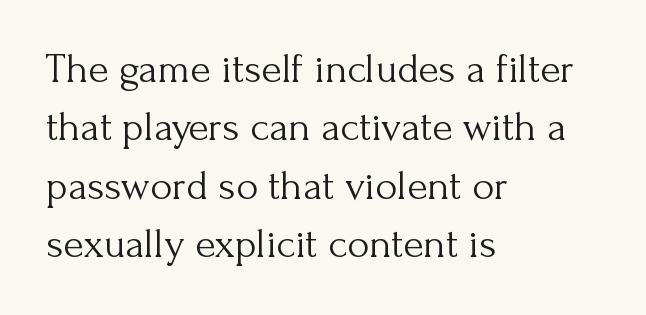
The image shows 42 px light serif type, upright; set left-aligned, normal line spacing (1.39x), normal letter spacing, not underlined; medium stroke contrast and a small x-height.
